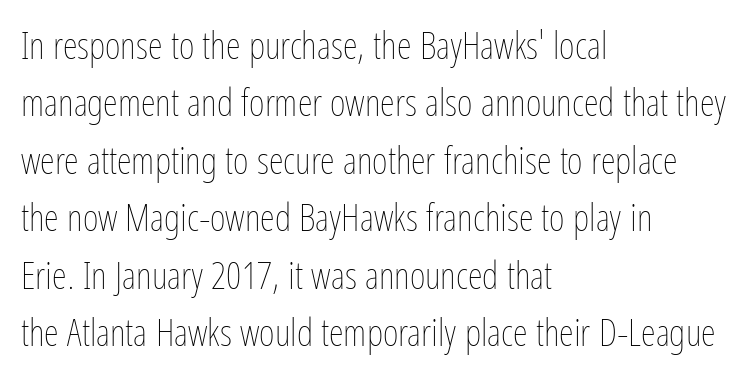
Summary of vertical rhythm: regular, with standard interline spacing. The characters are drawn with everyday or finer stroke widths. Letter spacing: default. In terms of posture, this sample is upright. The setting favours the left margin, as ordinary paragraphs usually do. Underline: absent.
